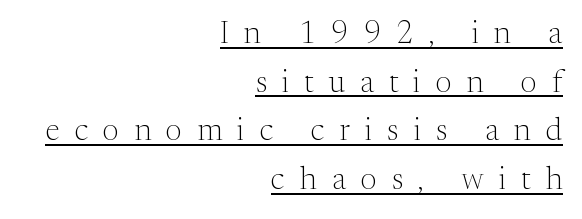
Q: Is the text bold? A: No.
Q: Is the text italic (slanted)? A: No, it is upright.
Q: Is the typeface a serif or a sans-serif typeface? A: Serif.
Q: Is the text underlined? A: Yes.
Q: How is the paragraph aligned? A: Right-aligned.
Q: Is the spacing between letters normal or unusually wide? A: Unusually wide.
Q: Is the spacing between lines tight, normal or loose? A: Normal.
Q: Width (condensed, normal, or wide)? A: Normal.
Q: Stroke contrast? A: Medium.
Q: x-height? A: Medium.
Q: Monospaced? A: No.
